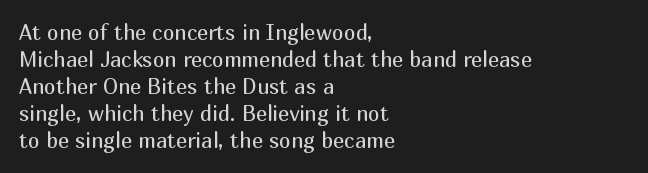
Q: Is the text bold? A: No.
Q: Is the text italic (slanted)? A: No, it is upright.
Q: Is the text underlined? A: No.
Q: How is the paragraph aligned? A: Left-aligned.
Q: Is the spacing between letters normal or unusually wide? A: Normal.
Q: Is the spacing between lines tight, normal or loose? A: Normal.
